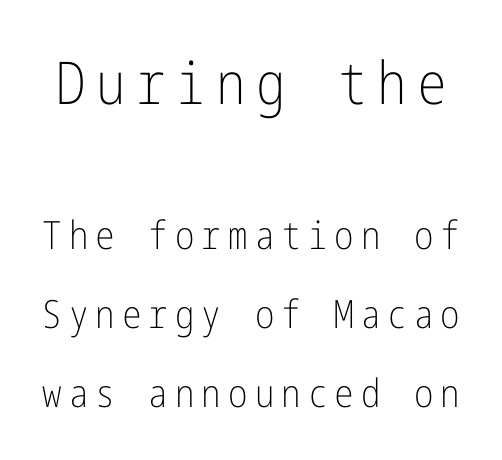
If you drew a line through each stem, it would be perfectly vertical. Examine the stroke ends and you'll find no serifs. Of the two passages, the one on top uses the larger point size. The designer dialed line spacing up above the default. Nobody drew a line under any word here.
